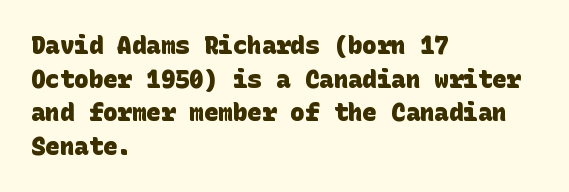
Q: Is the text bold? A: Yes.
Q: Is the text underlined? A: No.
Q: How is the paragraph aligned? A: Left-aligned.
Q: Is the spacing between letters normal or unusually wide? A: Normal.
Q: Is the spacing between lines tight, normal or loose? A: Normal.
